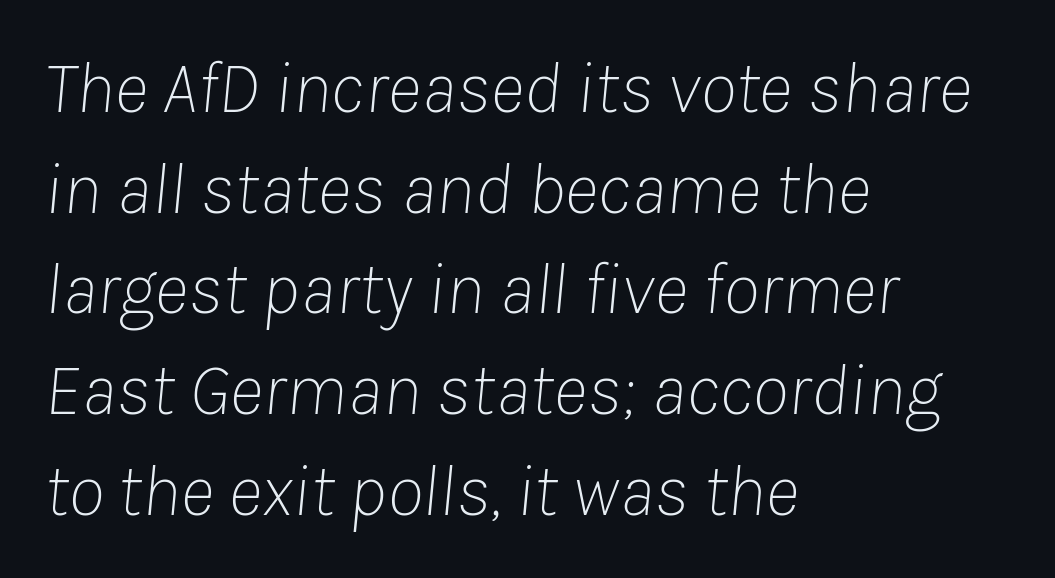
Q: Is the text bold? A: No.
Q: Is the text italic (slanted)? A: Yes, it leans right by about 8 degrees.
Q: Is the text underlined? A: No.
Q: How is the paragraph aligned? A: Left-aligned.
Q: Is the spacing between letters normal or unusually wide? A: Normal.
Q: Is the spacing between lines tight, normal or loose? A: Normal.
Q: Width (condensed, normal, or wide)? A: Normal.
Q: Stroke contrast? A: Low.
Q: x-height? A: Medium.
Q: Monospaced? A: No.
